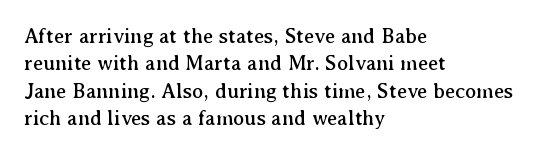
{"italic": "no", "underline": "no", "align": "left", "line_spacing": "normal", "line_spacing_ratio": 1.3, "letter_spacing": "normal", "letter_spacing_em": 0.0, "glyph_px": 21}
